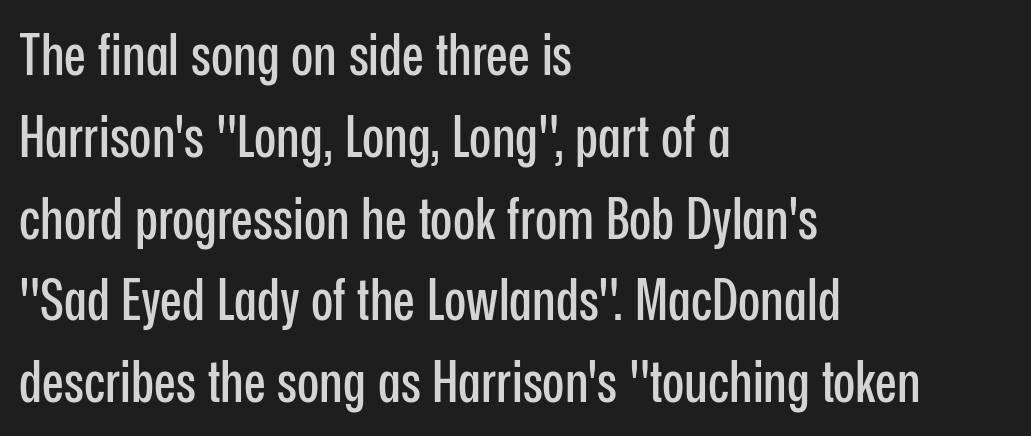
Q: Is the text italic (slanted)? A: No, it is upright.
Q: Is the typeface a serif or a sans-serif typeface? A: Sans-serif.
Q: Is the text underlined? A: No.
Q: How is the paragraph aligned? A: Left-aligned.
Q: Is the spacing between letters normal or unusually wide? A: Normal.
Q: Is the spacing between lines tight, normal or loose? A: Normal.
Q: Width (condensed, normal, or wide)? A: Condensed.
Q: Stroke contrast? A: Low.
Q: x-height? A: Medium.
Q: Monospaced? A: No.
